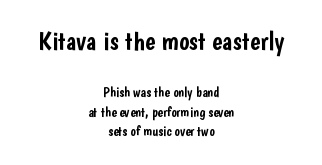
Q: Is the text italic (slanted)? A: No, it is upright.
Q: Is the text underlined? A: No.
Q: How is the paragraph aligned? A: Centered.
Q: Is the spacing between letters normal or unusually wide? A: Normal.
Q: Is the spacing between lines tight, normal or loose? A: Normal.
Q: Which block of text is set in a larger size, the first (top) or the second (bottom)? A: The first (top) one.
